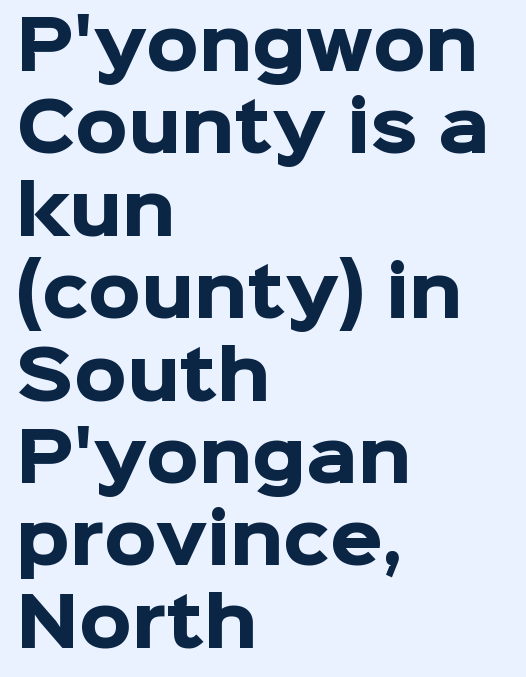
{"serif": "no", "italic": "no", "bold": "yes", "weight": "heavy", "width": "normal", "stroke_contrast": "low", "x_height": "medium", "monospaced": "no", "underline": "no", "align": "left", "line_spacing_ratio": 1.23, "letter_spacing": "normal", "letter_spacing_em": 0.0, "glyph_px": 67}
